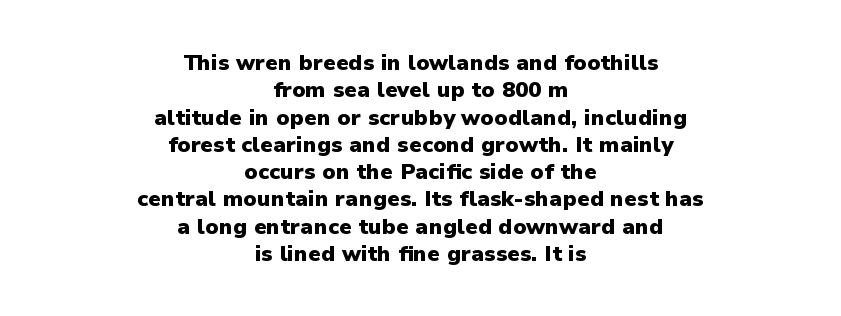
Q: Is the text bold? A: Yes.
Q: Is the text italic (slanted)? A: No, it is upright.
Q: Is the text underlined? A: No.
Q: How is the paragraph aligned? A: Centered.
Q: Is the spacing between letters normal or unusually wide? A: Normal.
